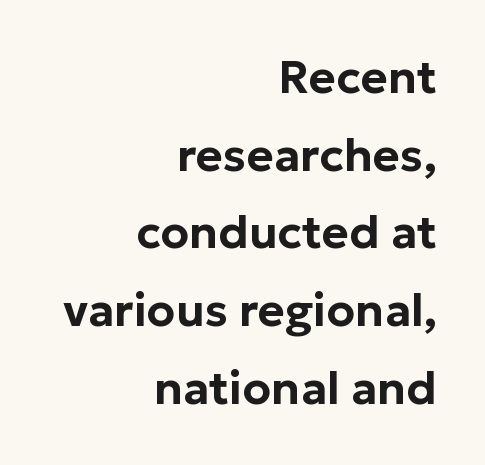
Vertically, the passage feels balanced, rows spaced as you'd expect. The paragraph has a hard right edge and a soft left edge. The rendering keeps characters at their native spacing. Here the designer chose a conventional face with non-uniform glyph widths.
